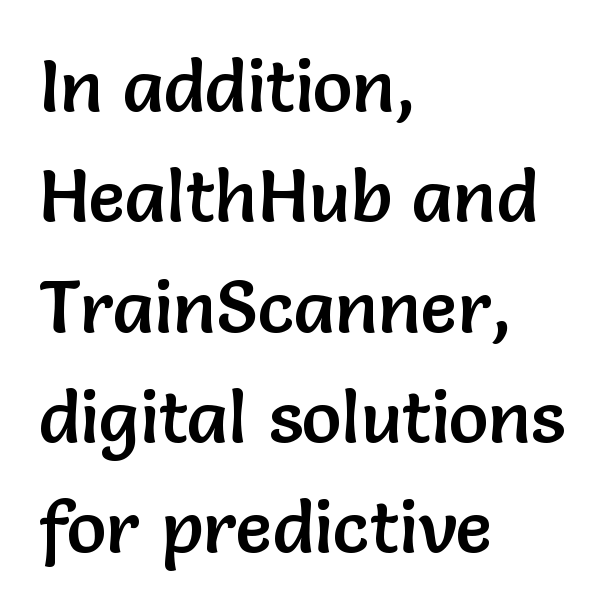
Think of a printed novel: that variable character pitch is what you see here. Posture: vertical. The paragraph has a hard left edge and a soft right edge. Compared with typical body copy, the letter spacing here is the same. Are there feet on the stems? There aren't — it's a sans.
